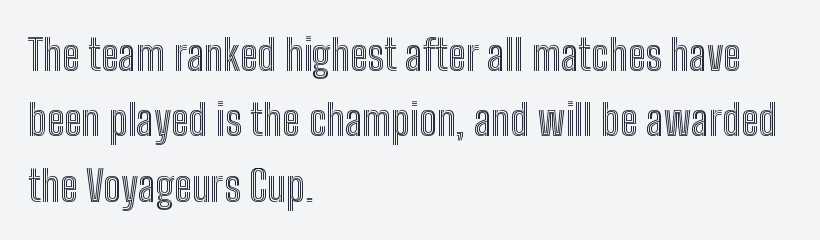
{"italic": "no", "width": "condensed", "x_height": "medium", "monospaced": "no", "underline": "no", "align": "left", "line_spacing": "normal", "line_spacing_ratio": 1.52, "letter_spacing": "normal", "letter_spacing_em": 0.0, "glyph_px": 43}
